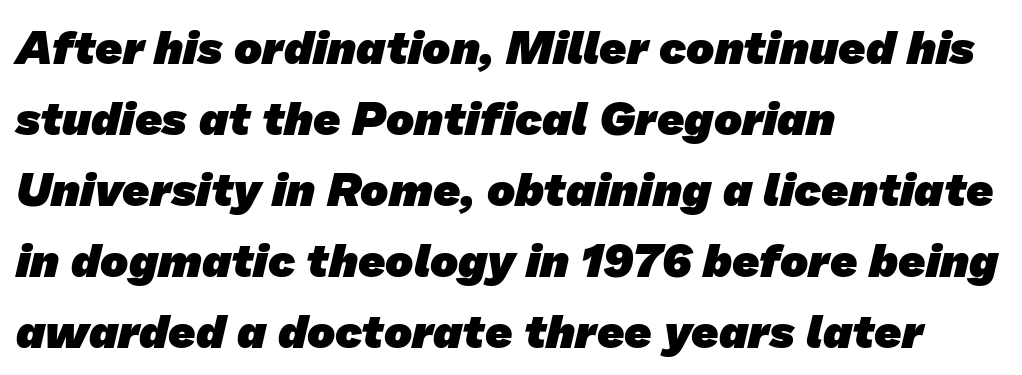
The image shows 47 px heavy sans-serif type; set left-aligned, normal line spacing (1.51x), normal letter spacing, not underlined; low stroke contrast and a medium x-height.
